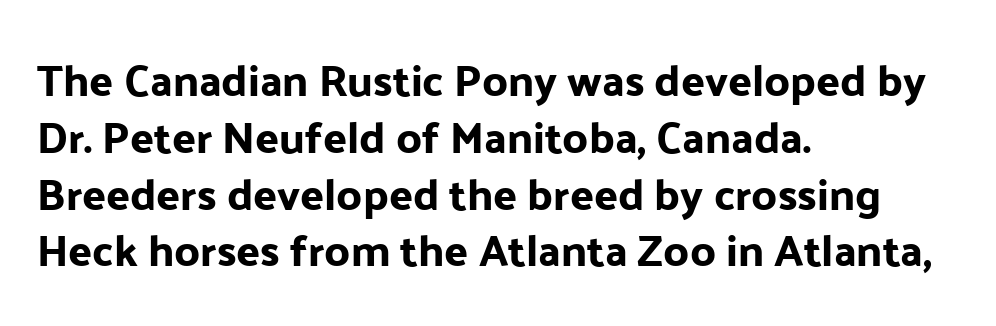
This is sans-serif lettering, the kind often seen on screens and signage. One-word summary of the alignment: left. The line texture is even and compact thanks to regular tracking. Characters remain perfectly vertical along every line. One glance says typical: line gaps are just what's usual.
